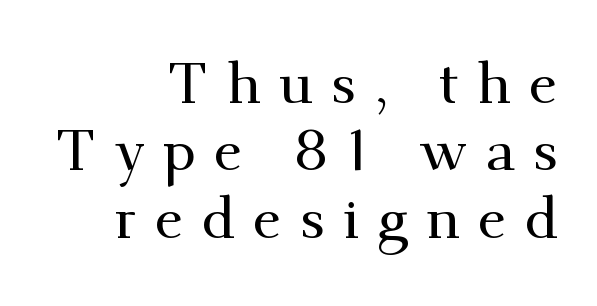
Q: Is the text italic (slanted)? A: No, it is upright.
Q: Is the typeface a serif or a sans-serif typeface? A: Serif.
Q: Is the text underlined? A: No.
Q: How is the paragraph aligned? A: Right-aligned.
Q: Is the spacing between letters normal or unusually wide? A: Unusually wide.
Q: Width (condensed, normal, or wide)? A: Normal.
Q: Stroke contrast? A: Medium.
Q: x-height? A: Small.
Q: Monospaced? A: No.
